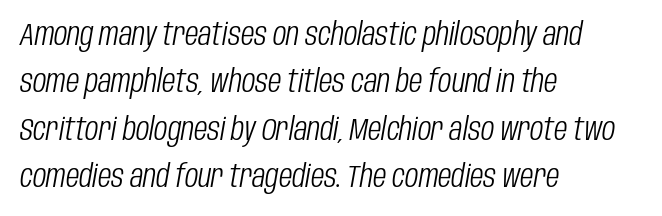
{"italic": "yes", "lean": "right", "slant_degrees": 10, "bold": "no", "weight": "light", "width": "condensed", "stroke_contrast": "low", "x_height": "large", "monospaced": "no", "underline": "no", "align": "left", "line_spacing": "normal", "line_spacing_ratio": 1.53, "letter_spacing": "normal", "letter_spacing_em": 0.0, "glyph_px": 31}
